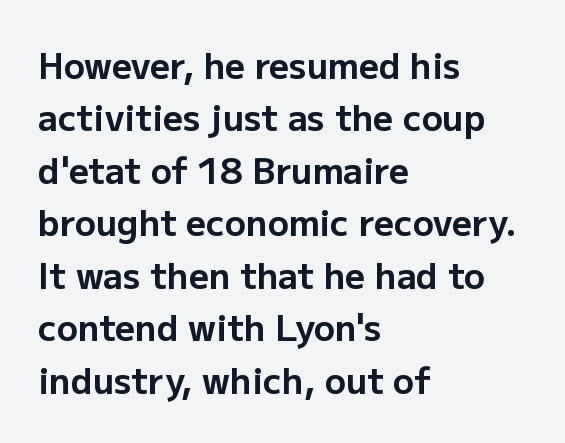
{"serif": "no", "italic": "no", "bold": "yes", "weight": "bold", "width": "normal", "stroke_contrast": "low", "x_height": "medium", "monospaced": "no", "underline": "no", "align": "left", "line_spacing": "normal", "line_spacing_ratio": 1.5, "letter_spacing": "normal", "letter_spacing_em": 0.0, "glyph_px": 35}
